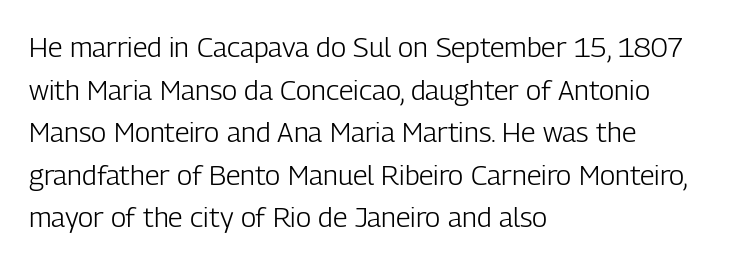
Q: Is the text bold? A: No.
Q: Is the text italic (slanted)? A: No, it is upright.
Q: Is the typeface a serif or a sans-serif typeface? A: Sans-serif.
Q: Is the text underlined? A: No.
Q: How is the paragraph aligned? A: Left-aligned.
Q: Is the spacing between letters normal or unusually wide? A: Normal.
Q: Is the spacing between lines tight, normal or loose? A: Normal.
Q: Width (condensed, normal, or wide)? A: Condensed.
Q: Stroke contrast? A: Low.
Q: x-height? A: Medium.
Q: Monospaced? A: No.
